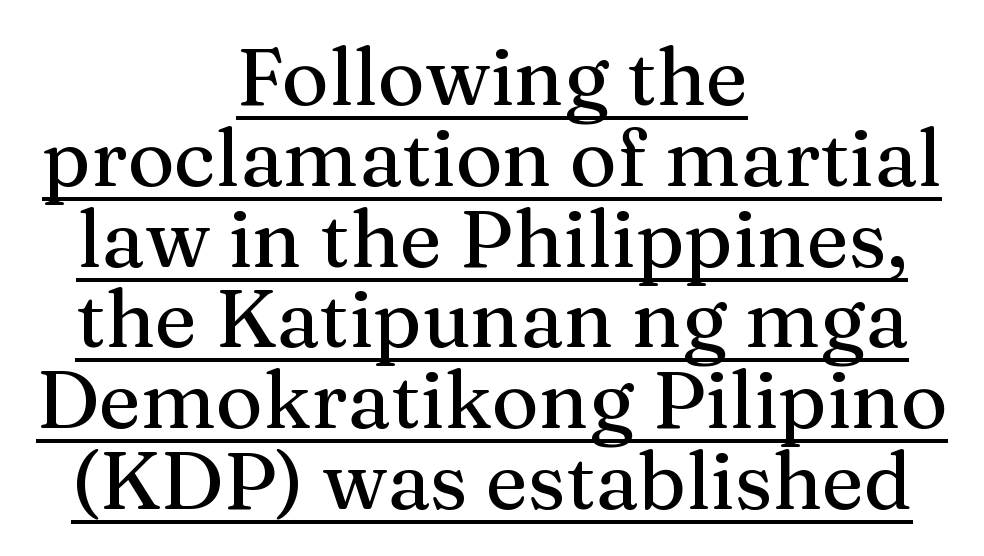
Compared with undecorated copy, this sample adds a rule below the words. The specimen reads as upright at a glance. Standard letterfit; no display-style spreading of the glyphs. Unlike a clean sans, this face finishes its strokes with serifs. In CSS terms this would be text-align: center. Is there much room between lines? No — they nearly touch.
